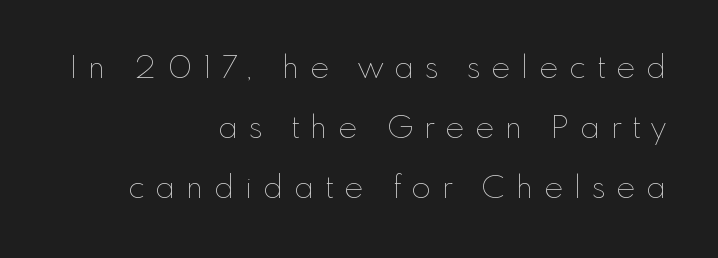
Q: Is the text bold? A: No.
Q: Is the text italic (slanted)? A: No, it is upright.
Q: Is the text underlined? A: No.
Q: How is the paragraph aligned? A: Right-aligned.
Q: Is the spacing between letters normal or unusually wide? A: Unusually wide.
Q: Width (condensed, normal, or wide)? A: Normal.
Q: Stroke contrast? A: Low.
Q: x-height? A: Small.
Q: Monospaced? A: No.
